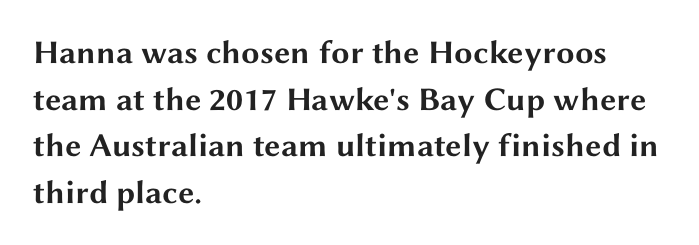
The image shows 33 px bold, wide sans-serif type, upright; set left-aligned, normal line spacing (1.41x), normal letter spacing, not underlined; medium stroke contrast and a medium x-height.
